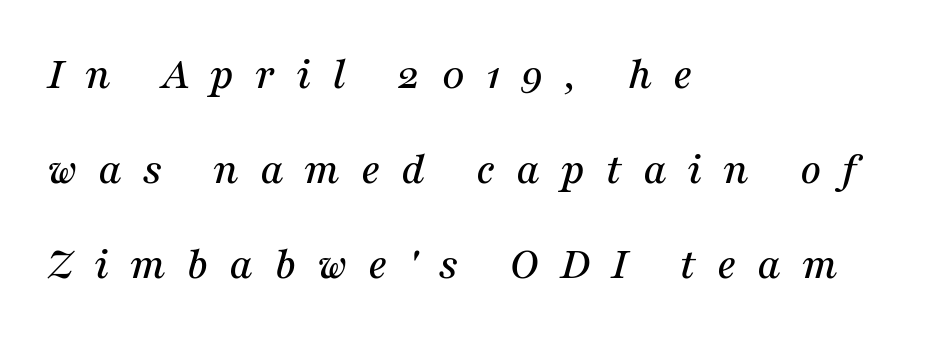
These lines were composed using italics. There is plenty of visible air inserted between adjacent glyphs. Plain, unruled lines of type. Are there feet on the stems? There are — it's a serif.
